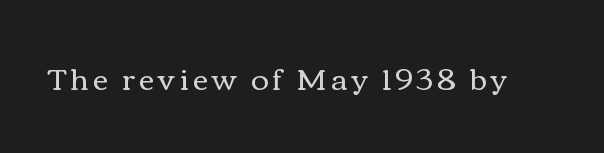
The image shows 30 px regular-weight, wide type, upright; set not underlined; a medium x-height.
